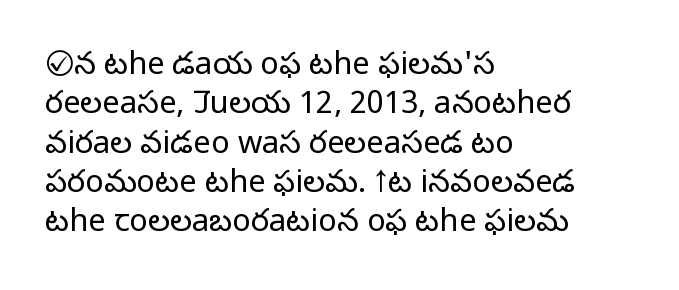
The image shows 31 px light sans-serif type, upright; set left-aligned, normal line spacing (1.27x), normal letter spacing, not underlined; low stroke contrast and a medium x-height.
